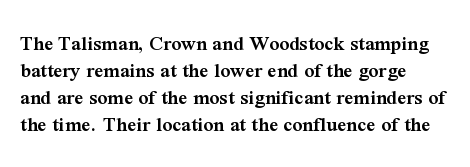
Letters rest on an invisible, unmarked baseline. Notice how the stems are strictly vertical — no italics here. In terms of letterspacing, this is plain default setting. This is moderately heavy type, rendered in semibold. Reading down the block, your eye returns to a fixed left position each line.
